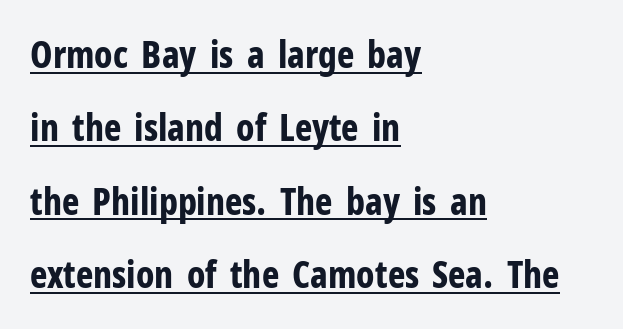
Q: Is the text bold? A: Yes.
Q: Is the text italic (slanted)? A: No, it is upright.
Q: Is the typeface a serif or a sans-serif typeface? A: Sans-serif.
Q: Is the text underlined? A: Yes.
Q: How is the paragraph aligned? A: Left-aligned.
Q: Is the spacing between letters normal or unusually wide? A: Normal.
Q: Is the spacing between lines tight, normal or loose? A: Loose.
Q: Width (condensed, normal, or wide)? A: Condensed.
Q: Stroke contrast? A: Low.
Q: x-height? A: Medium.
Q: Monospaced? A: No.
